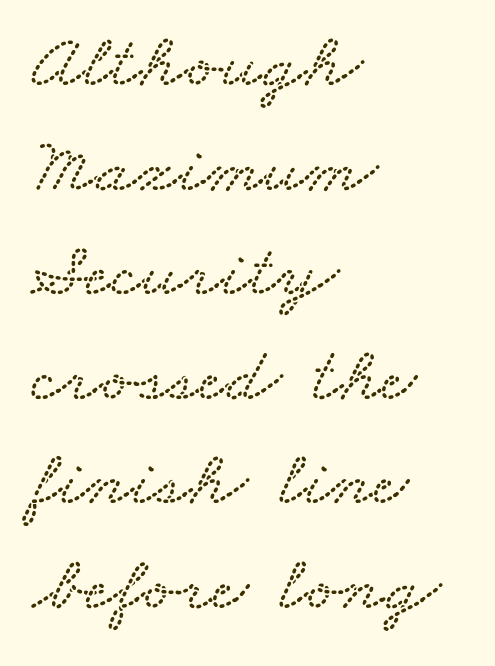
Q: Is the text underlined? A: No.
Q: How is the paragraph aligned? A: Left-aligned.
Q: Is the spacing between letters normal or unusually wide? A: Normal.
Q: Is the spacing between lines tight, normal or loose? A: Normal.
Q: Width (condensed, normal, or wide)? A: Wide.
Q: Stroke contrast? A: Low.
Q: x-height? A: Small.
Q: Monospaced? A: No.
